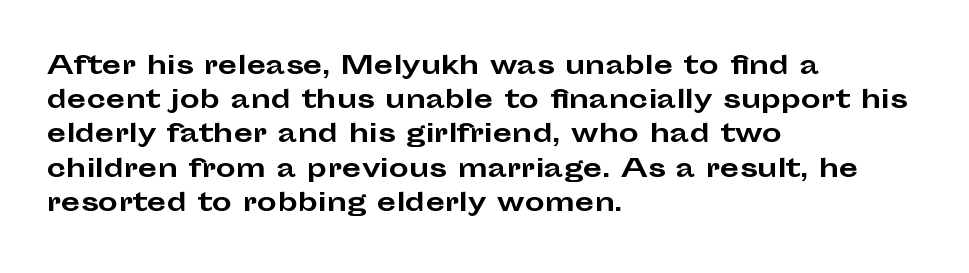
Q: Is the text bold? A: Yes.
Q: Is the text italic (slanted)? A: No, it is upright.
Q: Is the text underlined? A: No.
Q: How is the paragraph aligned? A: Left-aligned.
Q: Is the spacing between letters normal or unusually wide? A: Normal.
Q: Is the spacing between lines tight, normal or loose? A: Normal.
